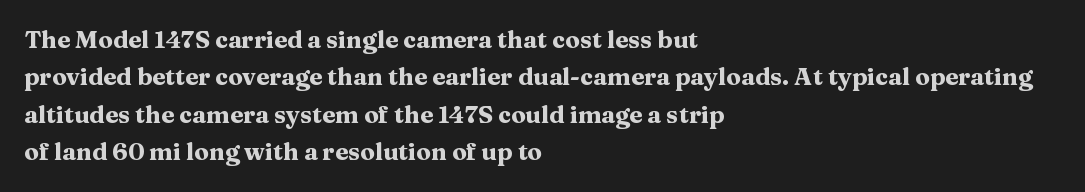
Q: Is the text bold? A: Yes.
Q: Is the text italic (slanted)? A: No, it is upright.
Q: Is the text underlined? A: No.
Q: How is the paragraph aligned? A: Left-aligned.
Q: Is the spacing between letters normal or unusually wide? A: Normal.
Q: Is the spacing between lines tight, normal or loose? A: Normal.
